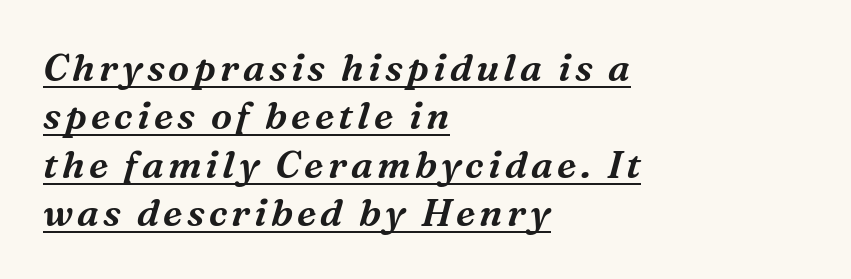
The image shows 38 px serif type, italic (leaning right); set left-aligned, normal line spacing (1.27x), underlined; medium stroke contrast and a medium x-height.
